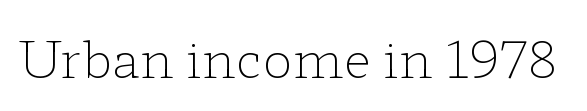
This is not heavy type; no bold has been used. Does the lettering tilt? It doesn't — this is upright. The letters advance in unequal steps, a hallmark of proportional type. Font category for this specimen: serif. Quick note: underline off.
